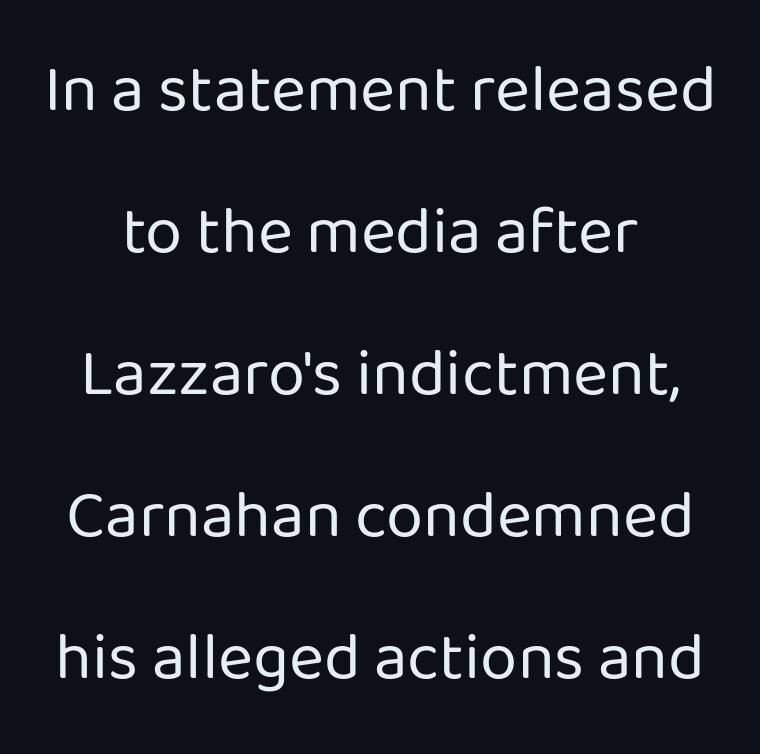
The image shows 67 px regular-weight sans-serif type, upright; set loose line spacing (2.12x), normal letter spacing, not underlined; low stroke contrast and a medium x-height.
